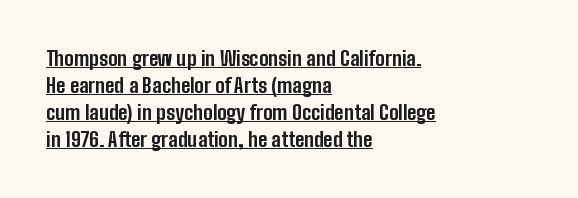
{"italic": "no", "bold": "yes", "underline": "yes", "align": "left", "line_spacing": "normal", "line_spacing_ratio": 1.35, "letter_spacing": "normal", "letter_spacing_em": 0.0, "glyph_px": 20}
